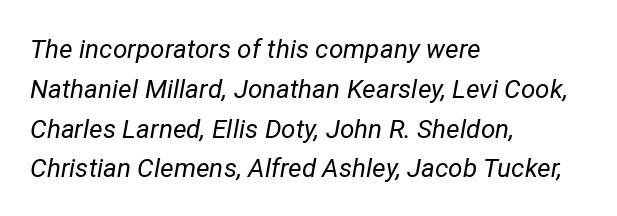
Q: Is the text bold? A: No.
Q: Is the text italic (slanted)? A: Yes, it leans right by about 12 degrees.
Q: Is the text underlined? A: No.
Q: How is the paragraph aligned? A: Left-aligned.
Q: Is the spacing between letters normal or unusually wide? A: Normal.
Q: Is the spacing between lines tight, normal or loose? A: Normal.
